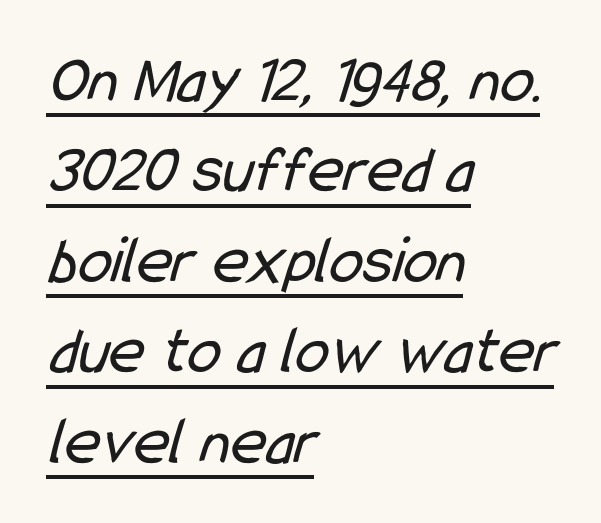
{"serif": "no", "bold": "no", "weight": "regular", "width": "condensed", "stroke_contrast": "low", "x_height": "medium", "monospaced": "no", "underline": "yes", "align": "left", "line_spacing": "normal", "line_spacing_ratio": 1.33, "letter_spacing": "normal", "letter_spacing_em": 0.0, "glyph_px": 68}
